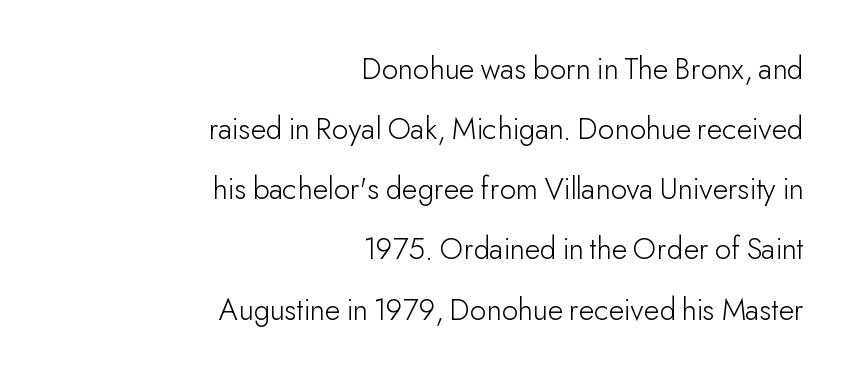
Italic: no, the glyphs are upright roman. Teacher's note: observe the even right margin — that is flush-right alignment. Anything drawn beneath the words? Only blank space. These lines are rendered in a variable-pitch font.
